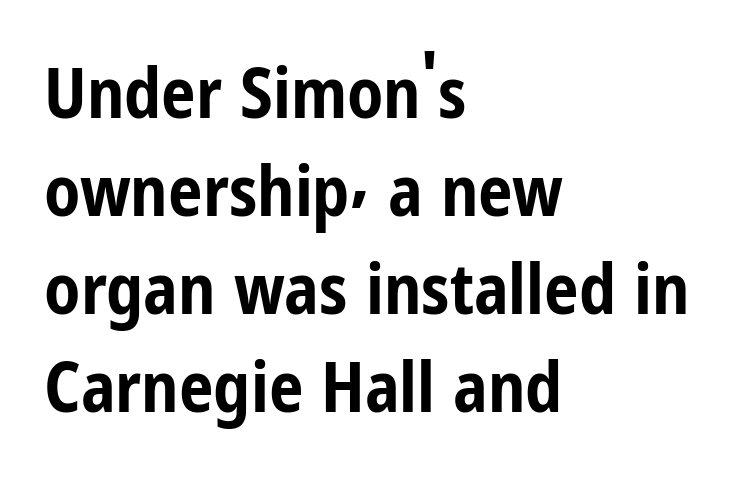
Q: Is the text bold? A: Yes.
Q: Is the text italic (slanted)? A: No, it is upright.
Q: Is the typeface a serif or a sans-serif typeface? A: Sans-serif.
Q: Is the text underlined? A: No.
Q: How is the paragraph aligned? A: Left-aligned.
Q: Is the spacing between letters normal or unusually wide? A: Normal.
Q: Is the spacing between lines tight, normal or loose? A: Normal.
Q: Width (condensed, normal, or wide)? A: Condensed.
Q: Stroke contrast? A: Low.
Q: x-height? A: Medium.
Q: Monospaced? A: No.
